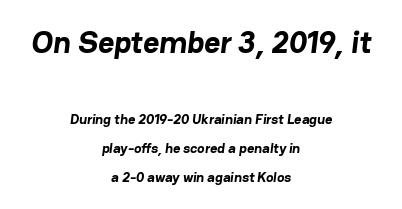
The image shows 31 px bold sans-serif type; set centered, loose line spacing (2.05x), normal letter spacing, not underlined; the first (top) block is 2.21x larger; low stroke contrast and a medium x-height.
